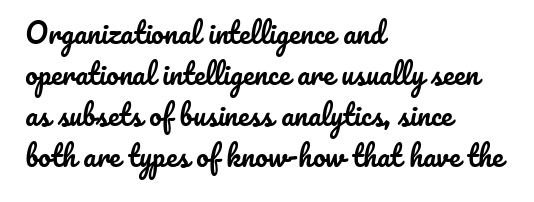
{"width": "normal", "stroke_contrast": "low", "x_height": "small", "monospaced": "no", "underline": "no", "align": "left", "line_spacing": "normal", "line_spacing_ratio": 1.46, "letter_spacing": "normal", "letter_spacing_em": 0.0, "glyph_px": 28}
